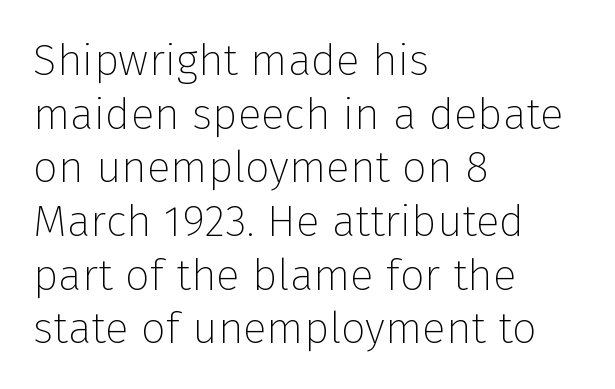
{"serif": "no", "italic": "no", "bold": "no", "weight": "thin", "width": "normal", "stroke_contrast": "low", "x_height": "medium", "monospaced": "no", "underline": "no", "align": "left", "line_spacing_ratio": 1.22, "letter_spacing": "normal", "letter_spacing_em": 0.0, "glyph_px": 44}
